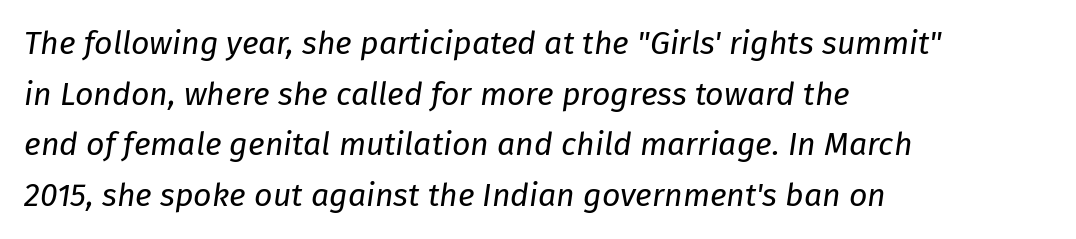
Think of a printed novel: that variable character pitch is what you see here. How would I describe the line gaps? Plain and ordinary. Words float on clear page, feet unadorned. Inter-character spacing is left at the font's built-in metrics.
